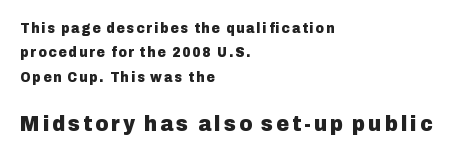
The image shows 22 px bold type, upright; set left-aligned, line spacing 1.74x, not underlined; the second (bottom) block is 1.57x larger.
